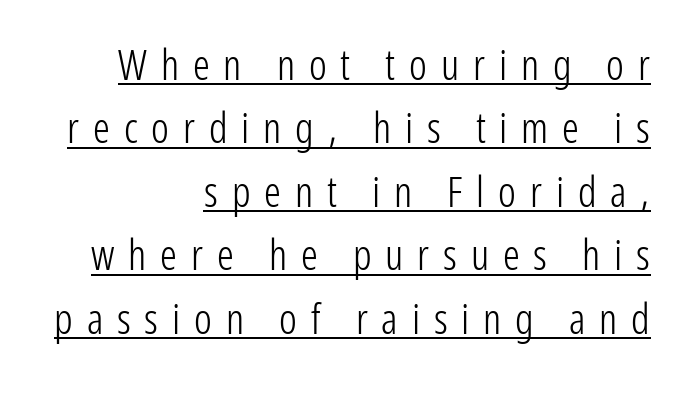
Q: Is the text bold? A: No.
Q: Is the text italic (slanted)? A: No, it is upright.
Q: Is the typeface a serif or a sans-serif typeface? A: Sans-serif.
Q: Is the text underlined? A: Yes.
Q: How is the paragraph aligned? A: Right-aligned.
Q: Is the spacing between letters normal or unusually wide? A: Unusually wide.
Q: Is the spacing between lines tight, normal or loose? A: Normal.
Q: Width (condensed, normal, or wide)? A: Condensed.
Q: Stroke contrast? A: Low.
Q: x-height? A: Medium.
Q: Monospaced? A: No.
